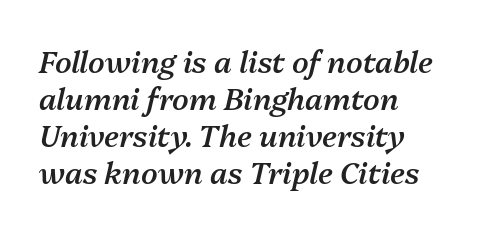
The image shows 30 px semibold type, italic (leaning right); set left-aligned, line spacing 1.23x, normal letter spacing, not underlined; medium stroke contrast and a medium x-height.
